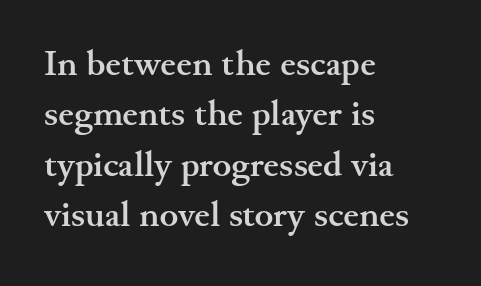
The image shows 35 px semibold, wide serif type, upright; set left-aligned, normal line spacing (1.44x), normal letter spacing, not underlined; medium stroke contrast and a small x-height.
